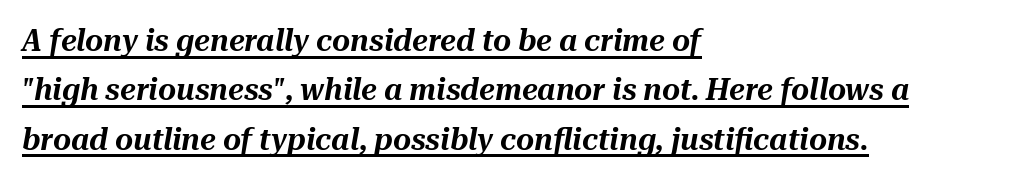
The image shows 31 px text type, italic (leaning right); set left-aligned, normal line spacing (1.59x), normal letter spacing, underlined; medium stroke contrast and a medium x-height.
